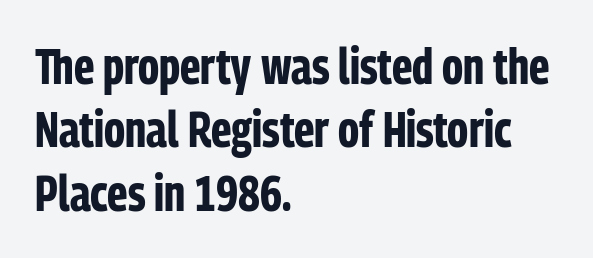
Q: Is the text bold? A: Yes.
Q: Is the text italic (slanted)? A: No, it is upright.
Q: Is the typeface a serif or a sans-serif typeface? A: Sans-serif.
Q: Is the text underlined? A: No.
Q: How is the paragraph aligned? A: Left-aligned.
Q: Is the spacing between letters normal or unusually wide? A: Normal.
Q: Is the spacing between lines tight, normal or loose? A: Normal.
Q: Width (condensed, normal, or wide)? A: Condensed.
Q: Stroke contrast? A: Low.
Q: x-height? A: Medium.
Q: Monospaced? A: No.
